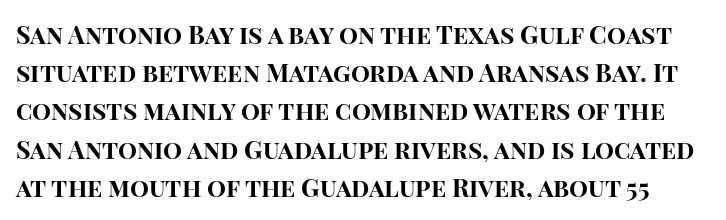
{"italic": "no", "bold": "yes", "underline": "no", "line_spacing": "normal", "line_spacing_ratio": 1.53, "letter_spacing": "normal", "letter_spacing_em": 0.0, "glyph_px": 25}
